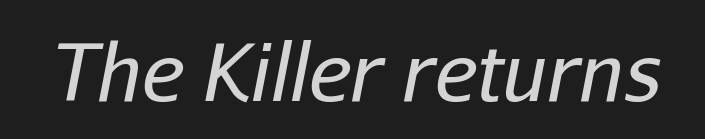
{"italic": "yes", "lean": "right", "slant_degrees": 11, "bold": "no", "weight": "regular", "width": "normal", "stroke_contrast": "low", "x_height": "medium", "monospaced": "no", "underline": "no", "letter_spacing": "normal", "letter_spacing_em": 0.0, "glyph_px": 79}
